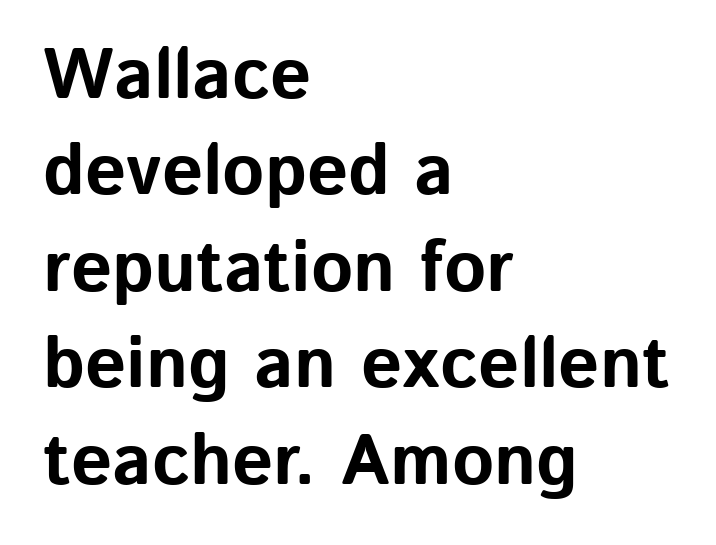
Q: Is the text bold? A: Yes.
Q: Is the text italic (slanted)? A: No, it is upright.
Q: Is the typeface a serif or a sans-serif typeface? A: Sans-serif.
Q: Is the text underlined? A: No.
Q: How is the paragraph aligned? A: Left-aligned.
Q: Is the spacing between letters normal or unusually wide? A: Normal.
Q: Is the spacing between lines tight, normal or loose? A: Normal.
Q: Width (condensed, normal, or wide)? A: Normal.
Q: Stroke contrast? A: Low.
Q: x-height? A: Medium.
Q: Monospaced? A: No.
